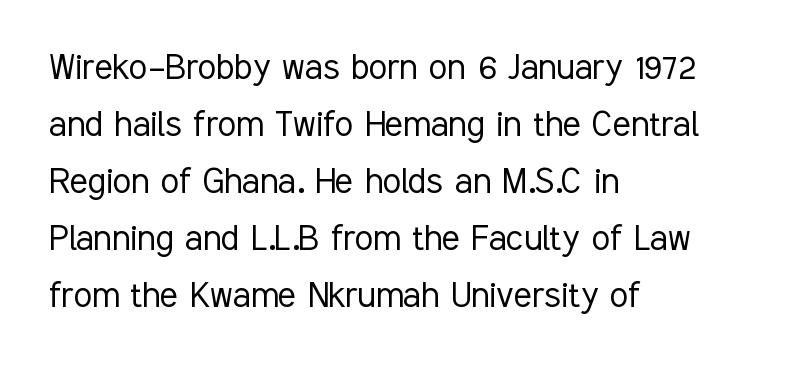
The image shows 42 px light, condensed sans-serif type, upright; set left-aligned, normal line spacing (1.36x), normal letter spacing, not underlined; low stroke contrast and a medium x-height.
